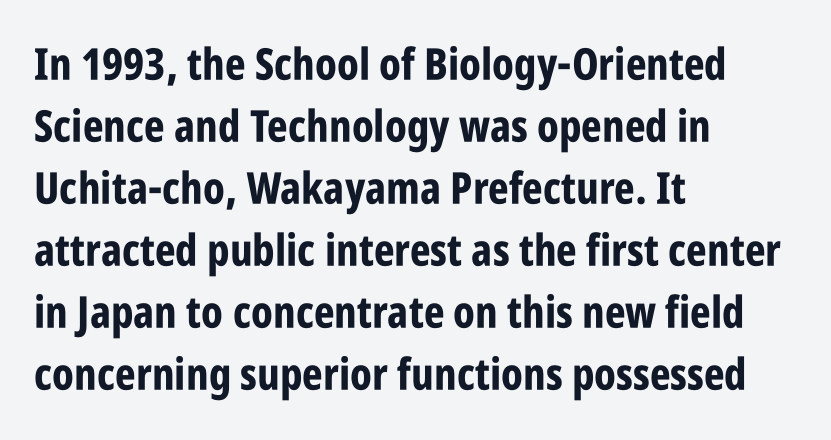
Q: Is the text bold? A: Yes.
Q: Is the text italic (slanted)? A: No, it is upright.
Q: Is the typeface a serif or a sans-serif typeface? A: Sans-serif.
Q: Is the text underlined? A: No.
Q: How is the paragraph aligned? A: Left-aligned.
Q: Is the spacing between letters normal or unusually wide? A: Normal.
Q: Is the spacing between lines tight, normal or loose? A: Normal.
Q: Width (condensed, normal, or wide)? A: Condensed.
Q: Stroke contrast? A: Low.
Q: x-height? A: Large.
Q: Monospaced? A: No.
